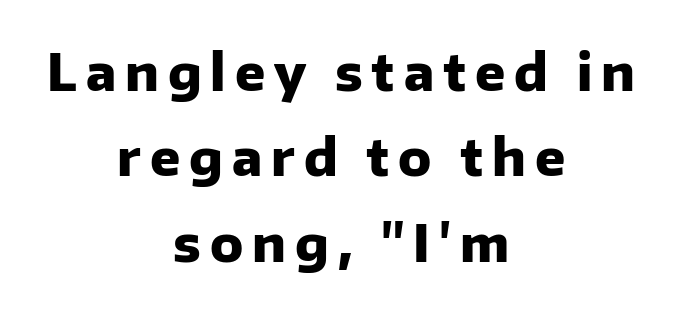
The image shows 50 px heavy sans-serif type, upright; set centered, line spacing 1.71x, not underlined; low stroke contrast and a medium x-height.
